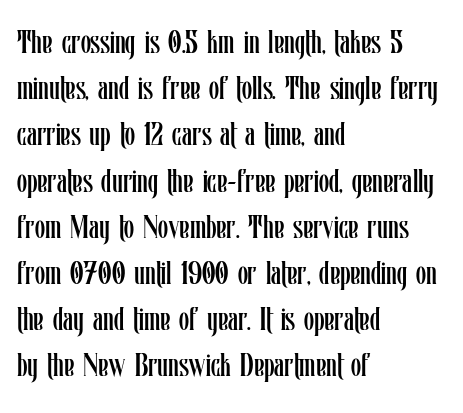
Q: Is the text bold? A: No.
Q: Is the text italic (slanted)? A: No, it is upright.
Q: Is the text underlined? A: No.
Q: How is the paragraph aligned? A: Left-aligned.
Q: Is the spacing between letters normal or unusually wide? A: Normal.
Q: Is the spacing between lines tight, normal or loose? A: Normal.
Q: Width (condensed, normal, or wide)? A: Condensed.
Q: Stroke contrast? A: Low.
Q: x-height? A: Medium.
Q: Monospaced? A: No.
